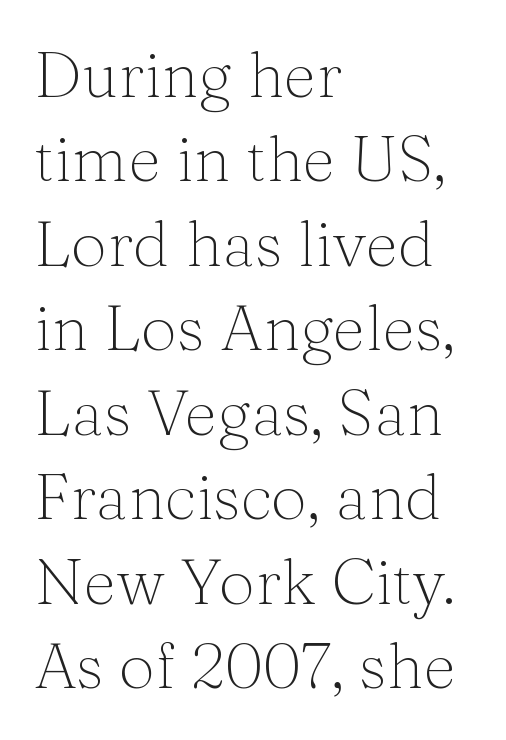
{"serif": "yes", "italic": "no", "bold": "no", "weight": "light", "width": "normal", "stroke_contrast": "medium", "x_height": "medium", "monospaced": "no", "underline": "no", "align": "left", "line_spacing": "normal", "line_spacing_ratio": 1.32, "letter_spacing": "normal", "letter_spacing_em": 0.0, "glyph_px": 64}
